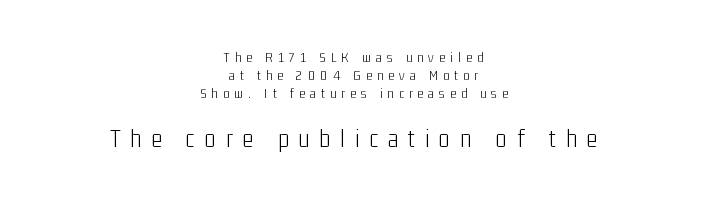
Evenly set lines give the paragraph a standard silhouette. This sample uses an upright cut, with every glyph sitting square on the baseline. The glyphs are unaccompanied by any horizontal stroke below them. Weight: regular or lighter. Character size in the trailing block exceeds that of the leading block.
